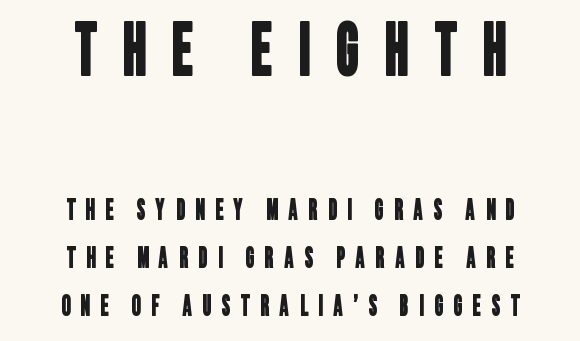
Q: Is the typeface a serif or a sans-serif typeface? A: Sans-serif.
Q: Is the text underlined? A: No.
Q: How is the paragraph aligned? A: Centered.
Q: Is the spacing between letters normal or unusually wide? A: Unusually wide.
Q: Which block of text is set in a larger size, the first (top) or the second (bottom)? A: The first (top) one.
Q: Width (condensed, normal, or wide)? A: Condensed.
Q: Stroke contrast? A: Low.
Q: x-height? A: Large.
Q: Monospaced? A: No.
